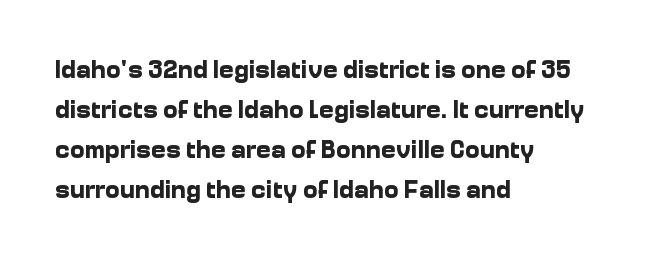
{"italic": "no", "bold": "yes", "underline": "no", "align": "left", "line_spacing": "normal", "line_spacing_ratio": 1.6, "letter_spacing": "normal", "letter_spacing_em": 0.0, "glyph_px": 25}
